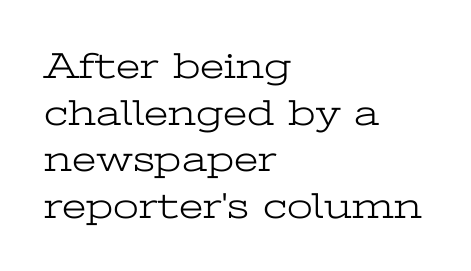
The image shows 37 px light, wide serif type, upright; set left-aligned, normal line spacing (1.26x), normal letter spacing, not underlined; low stroke contrast and a medium x-height.
